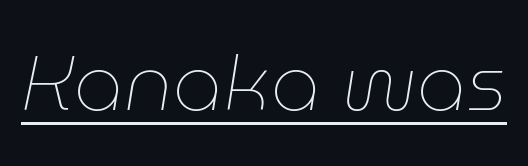
Compared with typical body copy, the letter spacing here is the same. The whole block is typeset with a tilt. Think of a printed novel: that variable character pitch is what you see here. The rendering uses the underline text-decoration. The cut favours lightness, reaching ordinary text weight at its darkest.
